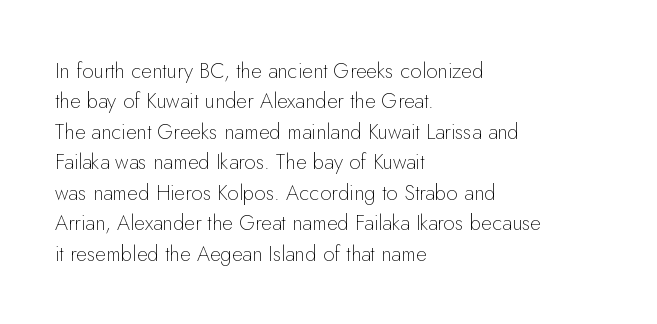
Q: Is the text bold? A: No.
Q: Is the text italic (slanted)? A: No, it is upright.
Q: Is the text underlined? A: No.
Q: How is the paragraph aligned? A: Left-aligned.
Q: Is the spacing between letters normal or unusually wide? A: Normal.
Q: Is the spacing between lines tight, normal or loose? A: Normal.
